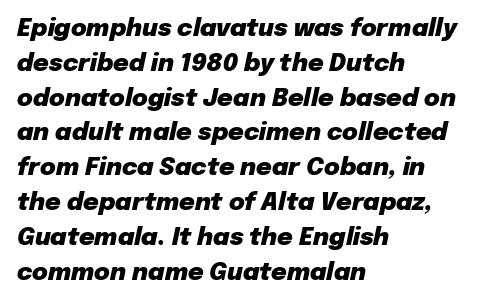
Q: Is the text bold? A: Yes.
Q: Is the text italic (slanted)? A: Yes, it leans right by about 12 degrees.
Q: Is the text underlined? A: No.
Q: How is the paragraph aligned? A: Left-aligned.
Q: Is the spacing between letters normal or unusually wide? A: Normal.
Q: Is the spacing between lines tight, normal or loose? A: Normal.
